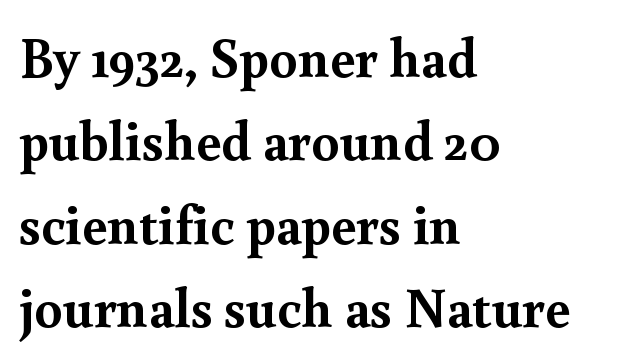
Set as a true bold cut, around the 700 mark. Does the type have serifs? Yes, each stem ends in a small foot. Layout note: lines flush left. Each word holds together tightly as a unit, with standard inter-letter gaps.
